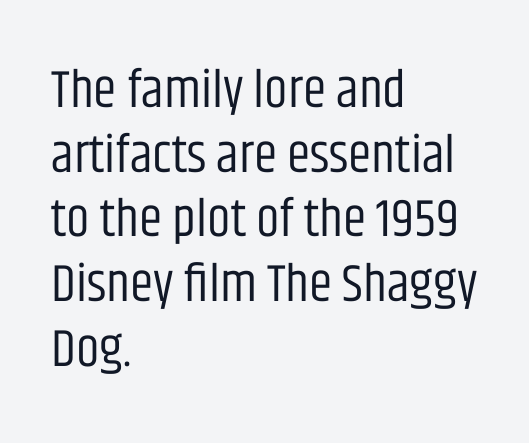
The image shows 53 px regular-weight, condensed sans-serif type, upright; set left-aligned, line spacing 1.22x, normal letter spacing, not underlined; low stroke contrast and a large x-height.
